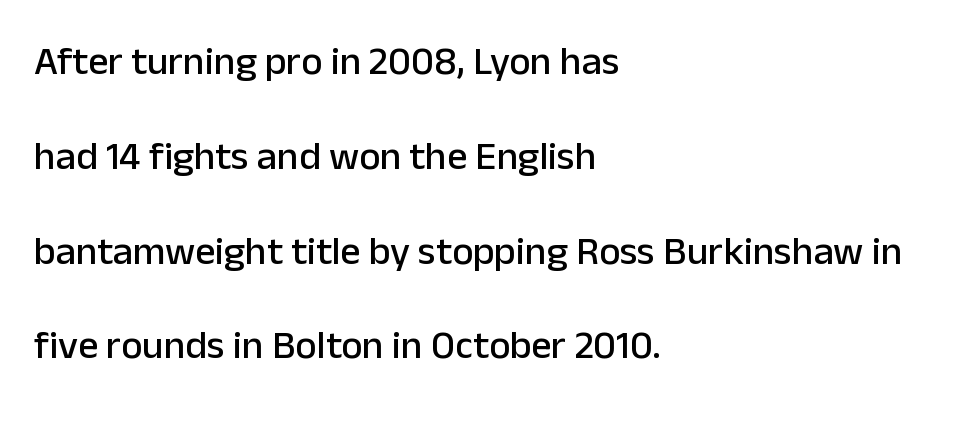
Q: Is the text italic (slanted)? A: No, it is upright.
Q: Is the typeface a serif or a sans-serif typeface? A: Sans-serif.
Q: Is the text underlined? A: No.
Q: How is the paragraph aligned? A: Left-aligned.
Q: Is the spacing between letters normal or unusually wide? A: Normal.
Q: Is the spacing between lines tight, normal or loose? A: Loose.
Q: Width (condensed, normal, or wide)? A: Normal.
Q: Stroke contrast? A: Low.
Q: x-height? A: Medium.
Q: Monospaced? A: No.
